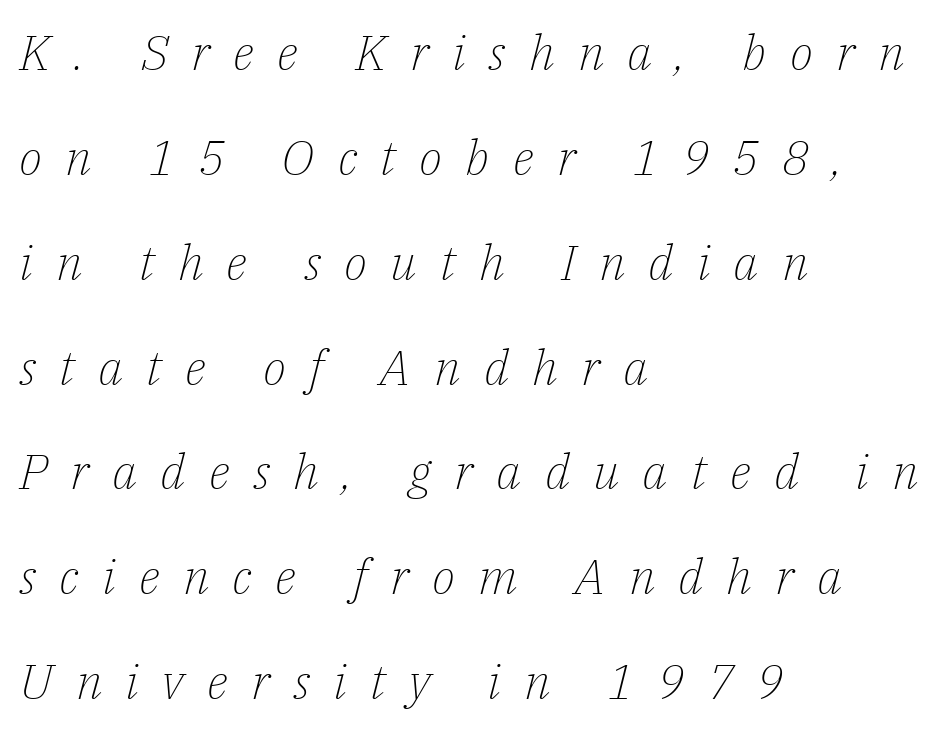
Q: Is the text bold? A: No.
Q: Is the text italic (slanted)? A: Yes, it leans right by about 14 degrees.
Q: Is the typeface a serif or a sans-serif typeface? A: Serif.
Q: Is the text underlined? A: No.
Q: How is the paragraph aligned? A: Left-aligned.
Q: Is the spacing between letters normal or unusually wide? A: Unusually wide.
Q: Is the spacing between lines tight, normal or loose? A: Loose.
Q: Width (condensed, normal, or wide)? A: Normal.
Q: Stroke contrast? A: Low.
Q: x-height? A: Medium.
Q: Monospaced? A: No.
